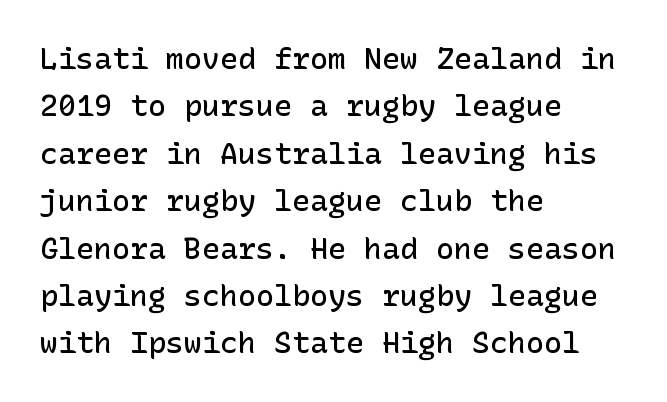
Q: Is the text bold? A: Semi-bold.
Q: Is the text italic (slanted)? A: No, it is upright.
Q: Is the typeface a serif or a sans-serif typeface? A: Sans-serif.
Q: Is the text underlined? A: No.
Q: How is the paragraph aligned? A: Left-aligned.
Q: Is the spacing between letters normal or unusually wide? A: Normal.
Q: Is the spacing between lines tight, normal or loose? A: Normal.
Q: Width (condensed, normal, or wide)? A: Normal.
Q: Stroke contrast? A: Low.
Q: x-height? A: Medium.
